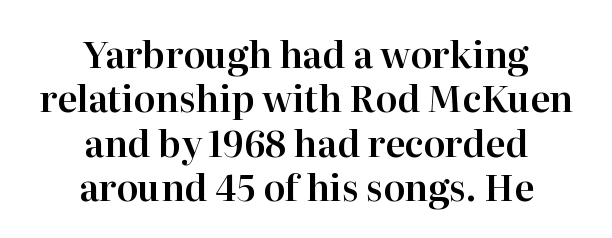
{"serif": "yes", "italic": "no", "width": "normal", "stroke_contrast": "high", "x_height": "medium", "monospaced": "no", "underline": "no", "align": "center", "line_spacing_ratio": 1.23, "letter_spacing": "normal", "letter_spacing_em": 0.0, "glyph_px": 36}
